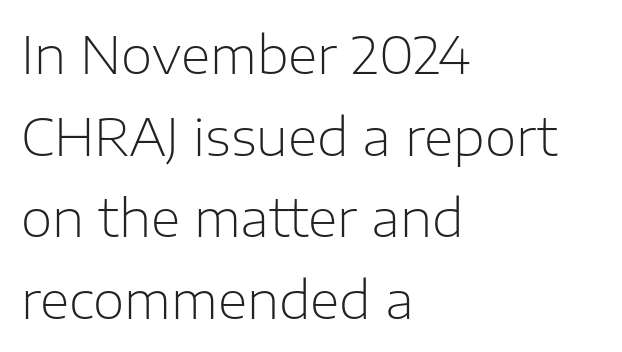
The image shows 51 px light sans-serif type, upright; set left-aligned, normal line spacing (1.6x), normal letter spacing, not underlined; low stroke contrast and a medium x-height.
